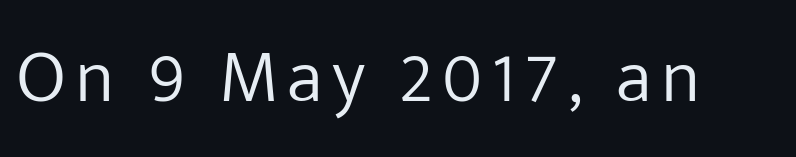
Q: Is the text bold? A: No.
Q: Is the text italic (slanted)? A: No, it is upright.
Q: Is the typeface a serif or a sans-serif typeface? A: Sans-serif.
Q: Is the text underlined? A: No.
Q: Width (condensed, normal, or wide)? A: Normal.
Q: Stroke contrast? A: Low.
Q: x-height? A: Medium.
Q: Monospaced? A: No.
